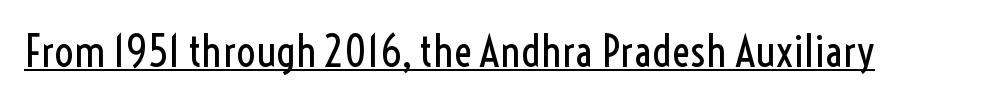
Q: Is the text bold? A: No.
Q: Is the text italic (slanted)? A: No, it is upright.
Q: Is the typeface a serif or a sans-serif typeface? A: Sans-serif.
Q: Is the text underlined? A: Yes.
Q: Is the spacing between letters normal or unusually wide? A: Normal.
Q: Width (condensed, normal, or wide)? A: Condensed.
Q: x-height? A: Medium.
Q: Monospaced? A: No.
